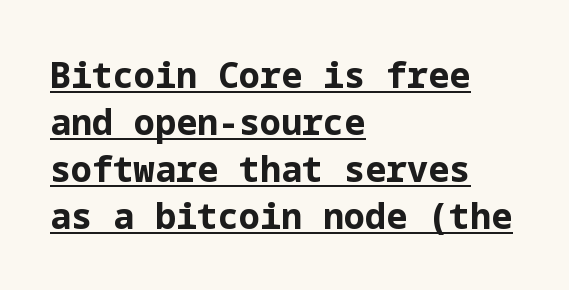
{"serif": "no", "italic": "no", "bold": "yes", "weight": "bold", "width": "normal", "stroke_contrast": "low", "x_height": "medium", "underline": "yes", "align": "left", "line_spacing": "normal", "line_spacing_ratio": 1.34, "letter_spacing": "normal", "letter_spacing_em": 0.0, "glyph_px": 35}
